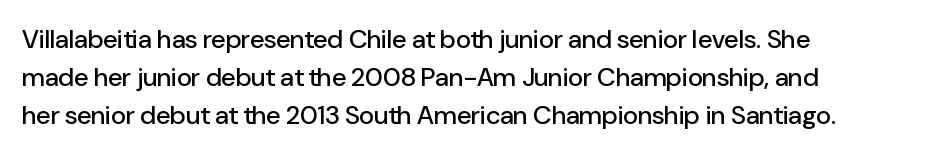
Glance below the letters and you will spot only blank space. Interline gaps are of average width in this sample. The type sits square on the baseline with zero lean. The text block is weighted toward the left margin, trailing off unevenly rightward. These lines keep a tight, regular rhythm from letter to letter.
